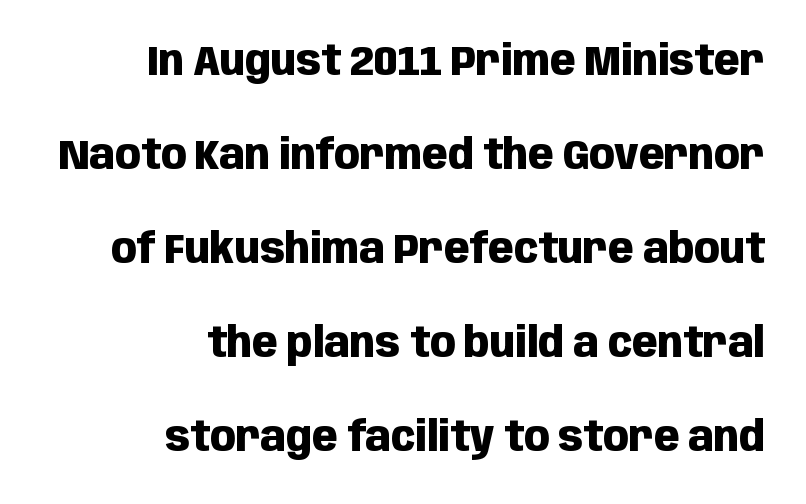
{"serif": "no", "italic": "no", "bold": "yes", "weight": "heavy", "width": "condensed", "stroke_contrast": "low", "x_height": "large", "monospaced": "no", "underline": "no", "align": "right", "line_spacing": "loose", "line_spacing_ratio": 2.24, "letter_spacing": "normal", "letter_spacing_em": 0.0, "glyph_px": 42}
